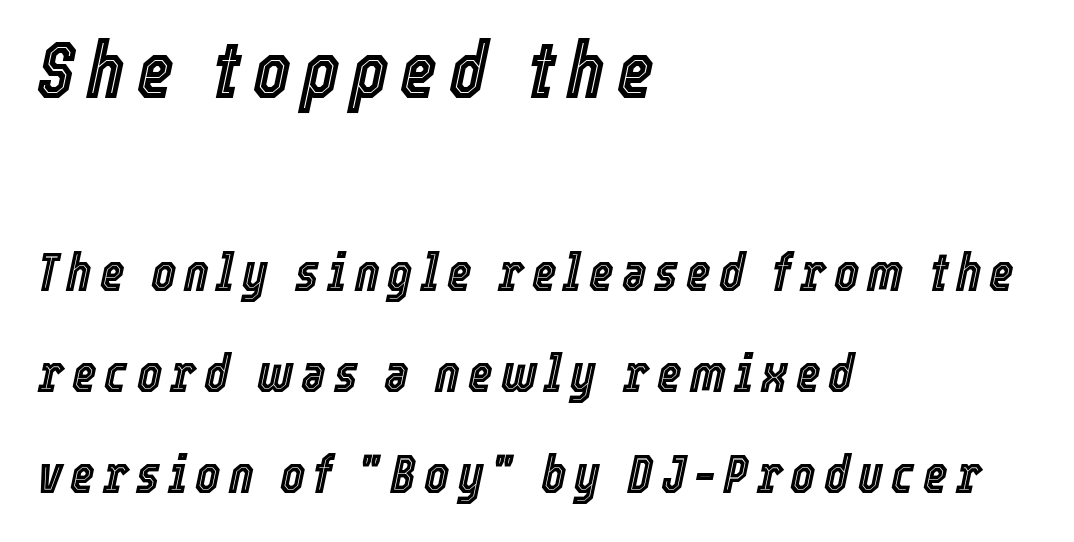
This rendering features lettering with no underline. Which chunk is bigger? The first one — the top block dwarfs the bottom. Posture: slanted. This sample is left-justified, so line endings fall wherever the words run out. Each letter keeps its own natural width here, so spacing adapts to shape. This sample trades compactness for vertical openness between lines.
